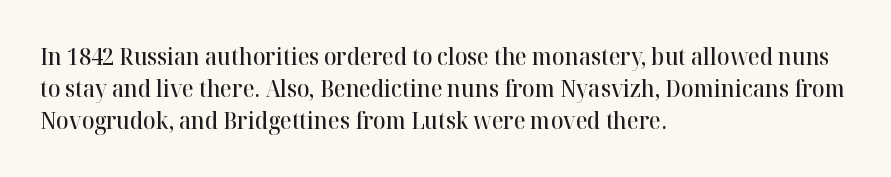
{"italic": "no", "bold": "semi", "underline": "no", "align": "left", "line_spacing": "normal", "line_spacing_ratio": 1.4, "letter_spacing": "normal", "letter_spacing_em": 0.0, "glyph_px": 23}
